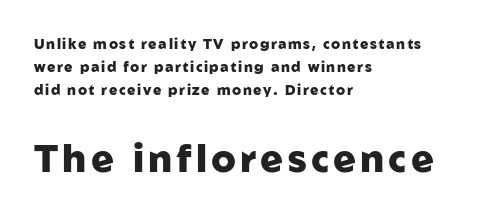
Q: Is the text bold? A: Yes.
Q: Is the text italic (slanted)? A: No, it is upright.
Q: Is the typeface a serif or a sans-serif typeface? A: Sans-serif.
Q: Is the text underlined? A: No.
Q: How is the paragraph aligned? A: Left-aligned.
Q: Is the spacing between lines tight, normal or loose? A: Normal.
Q: Which block of text is set in a larger size, the first (top) or the second (bottom)? A: The second (bottom) one.
Q: Width (condensed, normal, or wide)? A: Normal.
Q: Stroke contrast? A: Low.
Q: x-height? A: Medium.
Q: Monospaced? A: No.
